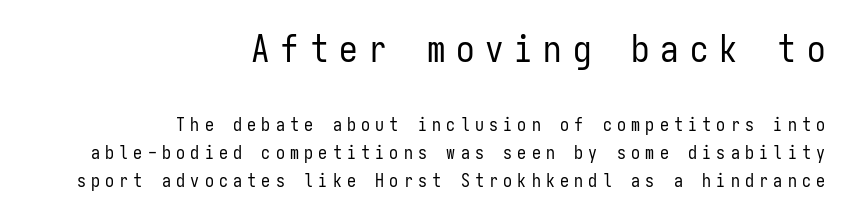
Q: Is the text bold? A: No.
Q: Is the text italic (slanted)? A: No, it is upright.
Q: Is the typeface a serif or a sans-serif typeface? A: Sans-serif.
Q: Is the text underlined? A: No.
Q: How is the paragraph aligned? A: Right-aligned.
Q: Is the spacing between letters normal or unusually wide? A: Unusually wide.
Q: Is the spacing between lines tight, normal or loose? A: Normal.
Q: Which block of text is set in a larger size, the first (top) or the second (bottom)? A: The first (top) one.
Q: Width (condensed, normal, or wide)? A: Condensed.
Q: Stroke contrast? A: Low.
Q: x-height? A: Medium.
Q: Monospaced? A: Yes.
